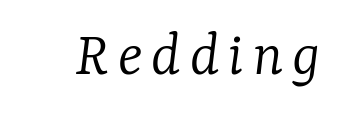
{"serif": "yes", "italic": "yes", "lean": "right", "slant_degrees": 7, "bold": "no", "weight": "light", "width": "normal", "stroke_contrast": "low", "x_height": "medium", "monospaced": "no", "underline": "no", "glyph_px": 65}
